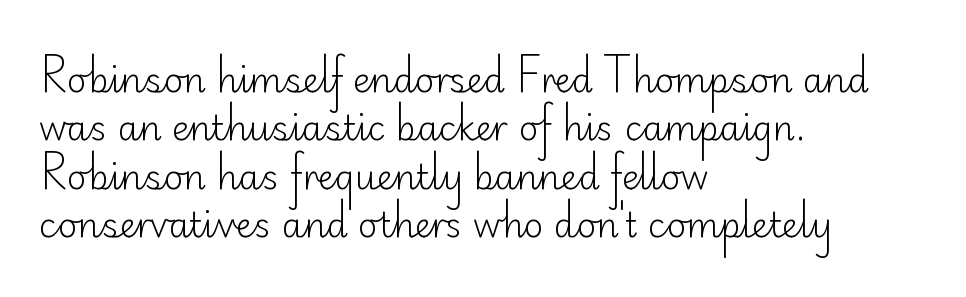
Q: Is the text bold? A: No.
Q: Is the text italic (slanted)? A: No, it is upright.
Q: Is the typeface a serif or a sans-serif typeface? A: Sans-serif.
Q: Is the text underlined? A: No.
Q: How is the paragraph aligned? A: Left-aligned.
Q: Is the spacing between letters normal or unusually wide? A: Normal.
Q: Is the spacing between lines tight, normal or loose? A: Normal.
Q: Width (condensed, normal, or wide)? A: Normal.
Q: Stroke contrast? A: Low.
Q: x-height? A: Small.
Q: Monospaced? A: No.
